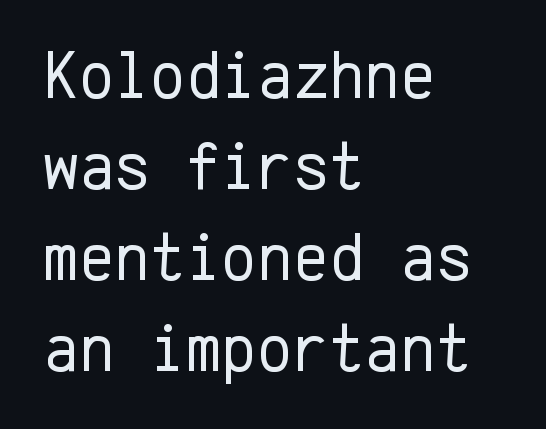
Q: Is the text bold? A: No.
Q: Is the text italic (slanted)? A: No, it is upright.
Q: Is the typeface a serif or a sans-serif typeface? A: Sans-serif.
Q: Is the text underlined? A: No.
Q: How is the paragraph aligned? A: Left-aligned.
Q: Is the spacing between letters normal or unusually wide? A: Normal.
Q: Is the spacing between lines tight, normal or loose? A: Normal.
Q: Width (condensed, normal, or wide)? A: Normal.
Q: Stroke contrast? A: Low.
Q: x-height? A: Medium.
Q: Monospaced? A: Yes.
